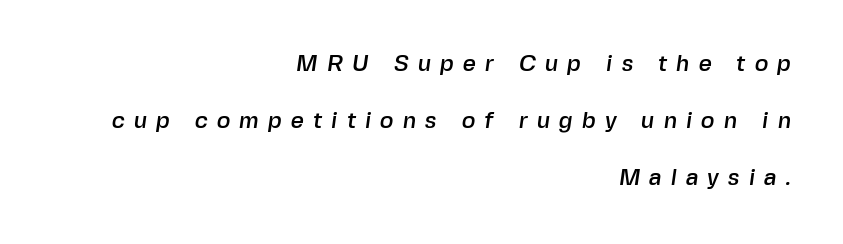
Is the block centered? No — it sits flush against the right margin. The passage shown stacks its lines with a broad gap. Characters follow at a spacing far wider than the type designer built in. The specimen omits any rule beneath the text block's lines.
